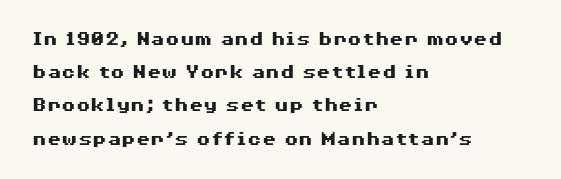
Q: Is the text bold? A: Yes.
Q: Is the text italic (slanted)? A: No, it is upright.
Q: Is the text underlined? A: No.
Q: How is the paragraph aligned? A: Left-aligned.
Q: Is the spacing between letters normal or unusually wide? A: Normal.
Q: Is the spacing between lines tight, normal or loose? A: Normal.
